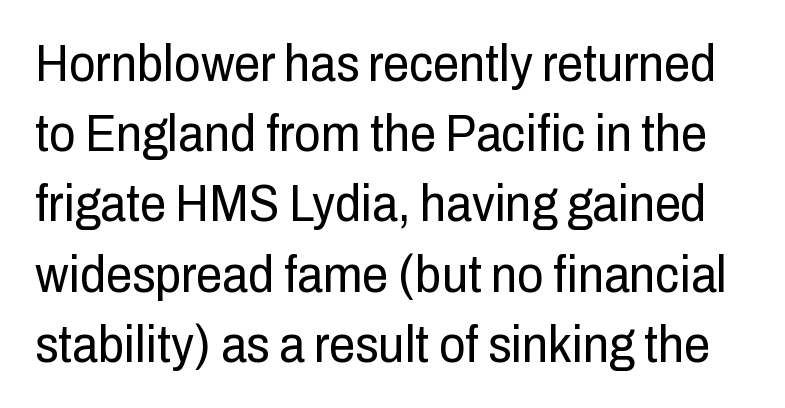
Q: Is the text bold? A: No.
Q: Is the text italic (slanted)? A: No, it is upright.
Q: Is the typeface a serif or a sans-serif typeface? A: Sans-serif.
Q: Is the text underlined? A: No.
Q: Is the spacing between letters normal or unusually wide? A: Normal.
Q: Is the spacing between lines tight, normal or loose? A: Normal.
Q: Width (condensed, normal, or wide)? A: Condensed.
Q: Stroke contrast? A: Low.
Q: x-height? A: Medium.
Q: Monospaced? A: No.
